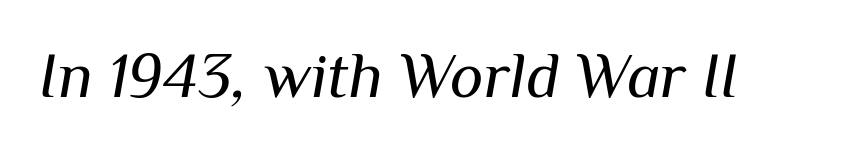
The rendering uses natural spacing where letterforms have individual widths. These lines were composed using italics. Vertical stems look standard width or narrower in stroke. The passage shown is not underscored anywhere. Glyph-to-glyph distance matches everyday printed text.
